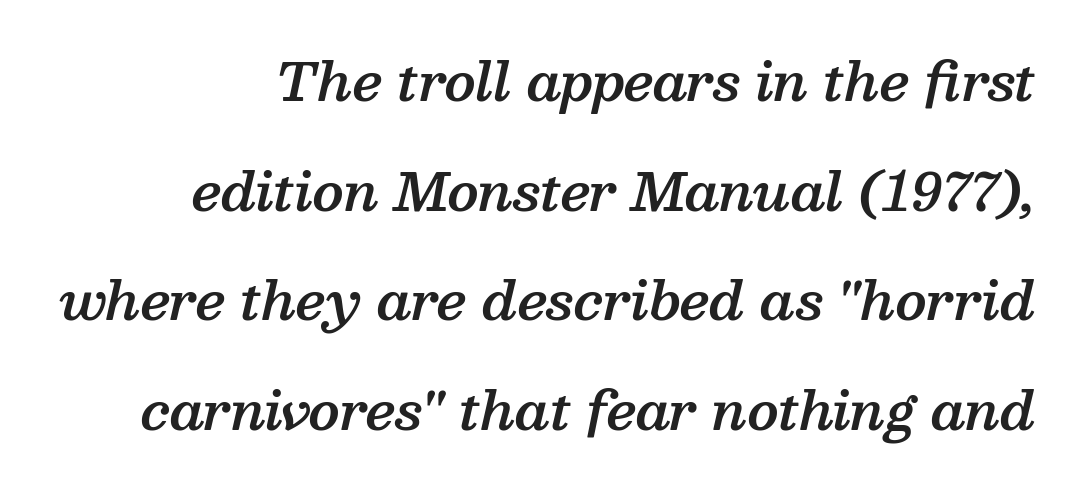
Q: Is the text bold? A: Semi-bold.
Q: Is the text italic (slanted)? A: Yes, it leans right by about 13 degrees.
Q: Is the typeface a serif or a sans-serif typeface? A: Serif.
Q: Is the text underlined? A: No.
Q: How is the paragraph aligned? A: Right-aligned.
Q: Is the spacing between letters normal or unusually wide? A: Normal.
Q: Is the spacing between lines tight, normal or loose? A: Loose.
Q: Width (condensed, normal, or wide)? A: Normal.
Q: Stroke contrast? A: Medium.
Q: x-height? A: Medium.
Q: Monospaced? A: No.
